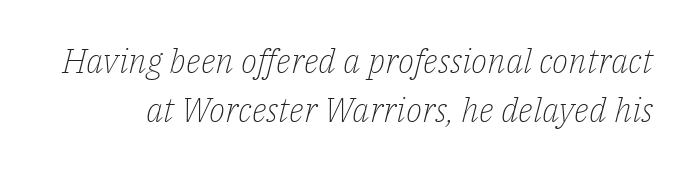
Q: Is the text bold? A: No.
Q: Is the text italic (slanted)? A: Yes, it leans right by about 14 degrees.
Q: Is the typeface a serif or a sans-serif typeface? A: Serif.
Q: Is the text underlined? A: No.
Q: Is the spacing between letters normal or unusually wide? A: Normal.
Q: Is the spacing between lines tight, normal or loose? A: Normal.
Q: Width (condensed, normal, or wide)? A: Normal.
Q: Stroke contrast? A: Low.
Q: x-height? A: Medium.
Q: Monospaced? A: No.
